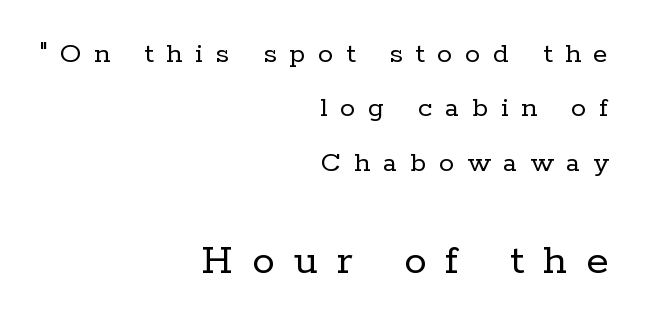
If you squint, the bottom block still reads clearly — it's the larger of the two. Nope, not italic — everything's standing straight. Look at the bottom of the vertical strokes: they flare into serifs here. Vertical stems look standard width or narrower in stroke. The paragraph has a hard right edge and a soft left edge. Between one letter and the next there's a generous, obvious gap.
